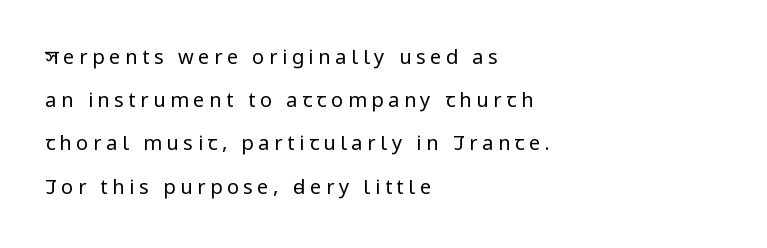
Q: Is the text bold? A: No.
Q: Is the text italic (slanted)? A: No, it is upright.
Q: Is the text underlined? A: No.
Q: How is the paragraph aligned? A: Left-aligned.
Q: Is the spacing between letters normal or unusually wide? A: Unusually wide.
Q: Is the spacing between lines tight, normal or loose? A: Loose.
